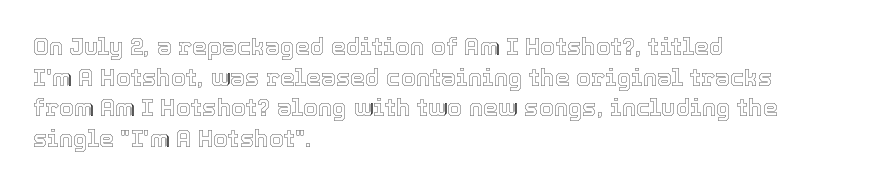
Q: Is the text italic (slanted)? A: No, it is upright.
Q: Is the text underlined? A: No.
Q: How is the paragraph aligned? A: Left-aligned.
Q: Is the spacing between letters normal or unusually wide? A: Normal.
Q: Is the spacing between lines tight, normal or loose? A: Normal.
